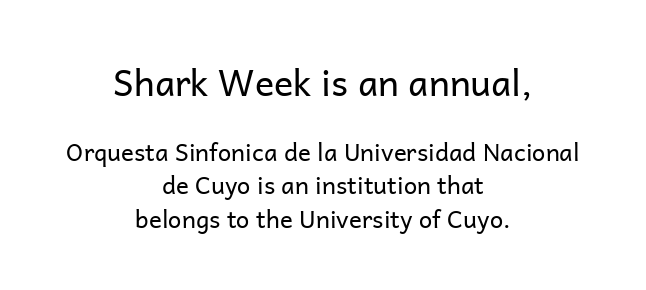
{"serif": "no", "italic": "no", "bold": "no", "weight": "regular", "width": "normal", "stroke_contrast": "low", "x_height": "medium", "monospaced": "no", "underline": "no", "align": "center", "line_spacing": "normal", "line_spacing_ratio": 1.39, "letter_spacing": "normal", "letter_spacing_em": 0.0, "larger_block": "first", "size_ratio": 1.5, "glyph_px": 36}
